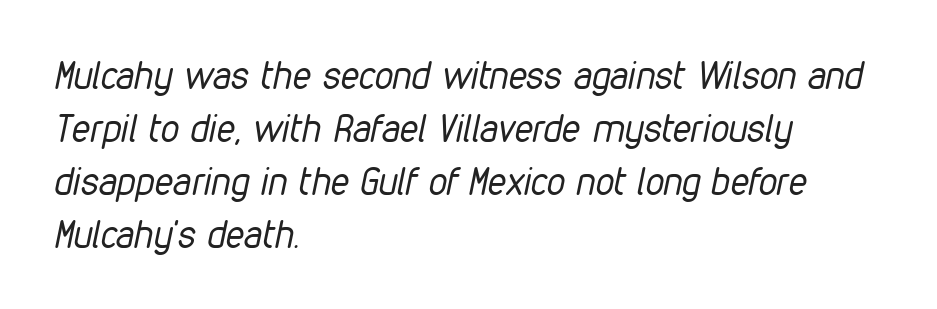
The image shows 37 px regular-weight, condensed type, italic (leaning right); set left-aligned, normal line spacing (1.43x), normal letter spacing, not underlined; low stroke contrast and a medium x-height.
